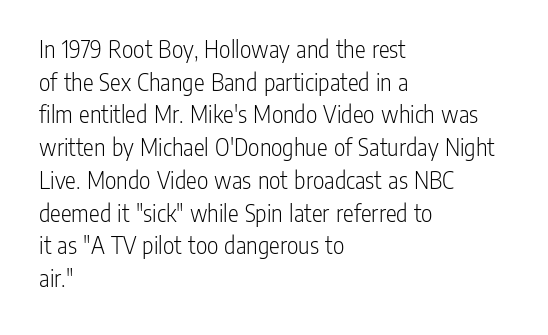
The image shows 25 px text type, upright; set left-aligned, normal line spacing (1.31x), normal letter spacing, not underlined.
